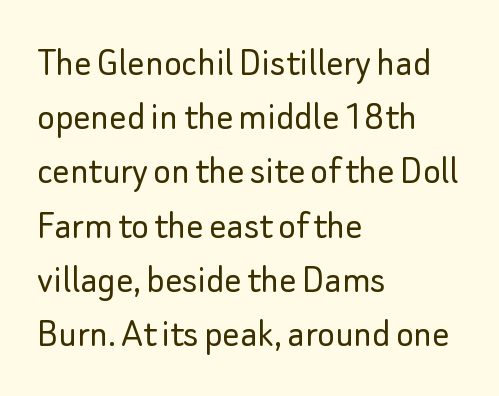
Q: Is the text bold? A: No.
Q: Is the text italic (slanted)? A: No, it is upright.
Q: Is the typeface a serif or a sans-serif typeface? A: Sans-serif.
Q: Is the text underlined? A: No.
Q: How is the paragraph aligned? A: Left-aligned.
Q: Is the spacing between letters normal or unusually wide? A: Normal.
Q: Is the spacing between lines tight, normal or loose? A: Normal.
Q: Width (condensed, normal, or wide)? A: Normal.
Q: Stroke contrast? A: Low.
Q: x-height? A: Small.
Q: Monospaced? A: No.
